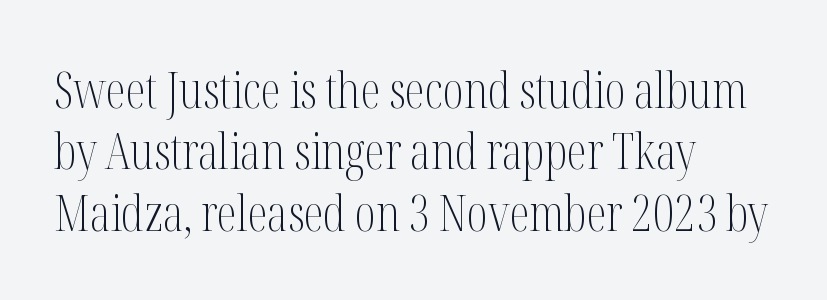
Q: Is the text bold? A: No.
Q: Is the text italic (slanted)? A: No, it is upright.
Q: Is the typeface a serif or a sans-serif typeface? A: Serif.
Q: Is the text underlined? A: No.
Q: How is the paragraph aligned? A: Left-aligned.
Q: Is the spacing between letters normal or unusually wide? A: Normal.
Q: Width (condensed, normal, or wide)? A: Condensed.
Q: Stroke contrast? A: Medium.
Q: x-height? A: Medium.
Q: Monospaced? A: No.
